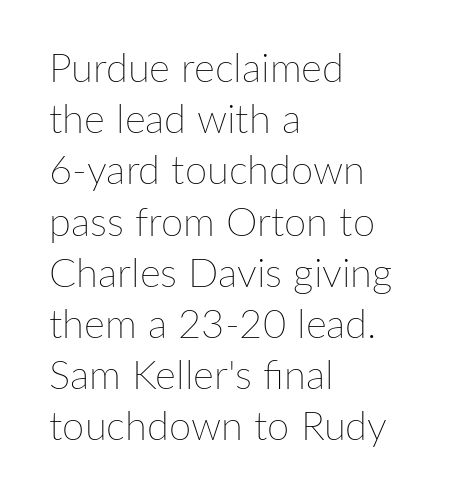
Q: Is the text bold? A: No.
Q: Is the text italic (slanted)? A: No, it is upright.
Q: Is the text underlined? A: No.
Q: How is the paragraph aligned? A: Left-aligned.
Q: Is the spacing between letters normal or unusually wide? A: Normal.
Q: Is the spacing between lines tight, normal or loose? A: Normal.
Q: Width (condensed, normal, or wide)? A: Normal.
Q: Stroke contrast? A: Low.
Q: x-height? A: Medium.
Q: Monospaced? A: No.
